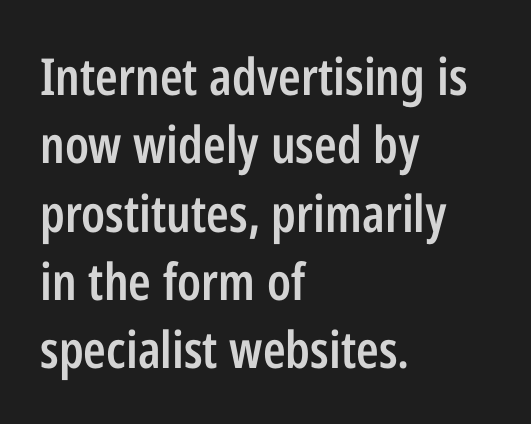
Q: Is the text bold? A: Semi-bold.
Q: Is the text italic (slanted)? A: No, it is upright.
Q: Is the typeface a serif or a sans-serif typeface? A: Sans-serif.
Q: Is the text underlined? A: No.
Q: How is the paragraph aligned? A: Left-aligned.
Q: Is the spacing between letters normal or unusually wide? A: Normal.
Q: Is the spacing between lines tight, normal or loose? A: Normal.
Q: Width (condensed, normal, or wide)? A: Condensed.
Q: Stroke contrast? A: Low.
Q: x-height? A: Medium.
Q: Monospaced? A: No.
